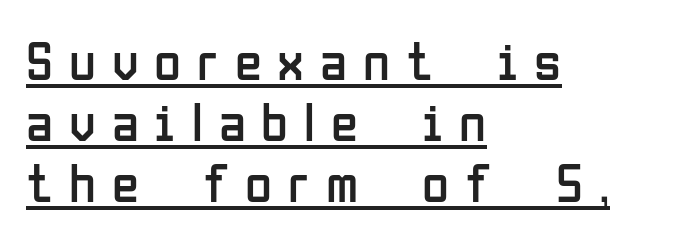
The axis of the letterforms is exactly vertical. Look at the tracking — it's clearly loosened, letters drifting apart. Alignment: flush left. On a weight scale, this lands at 450 or below. Check the space under the baseline: a stroke is drawn there.
